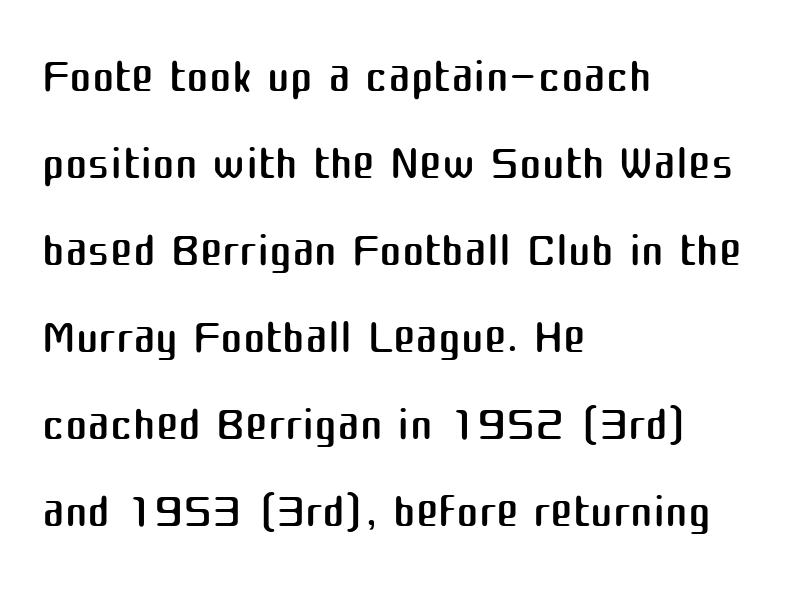
{"serif": "no", "italic": "no", "bold": "no", "weight": "regular", "width": "normal", "stroke_contrast": "medium", "x_height": "medium", "monospaced": "no", "underline": "no", "align": "left", "line_spacing": "normal", "line_spacing_ratio": 1.28, "letter_spacing": "normal", "letter_spacing_em": 0.0, "glyph_px": 68}
